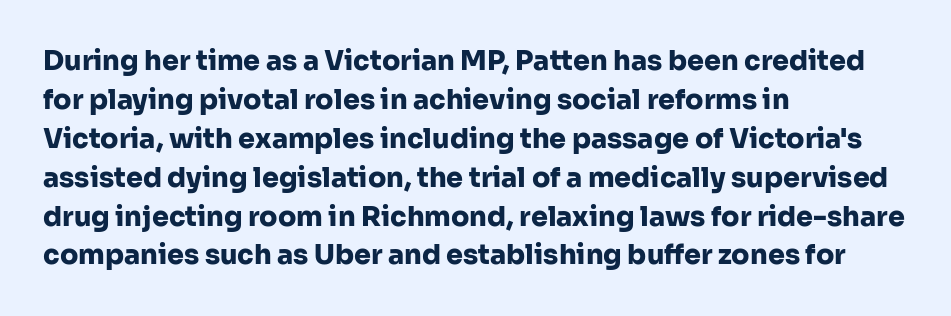
{"italic": "no", "bold": "yes", "underline": "no", "align": "left", "line_spacing": "normal", "line_spacing_ratio": 1.44, "letter_spacing": "normal", "letter_spacing_em": 0.0, "glyph_px": 27}
